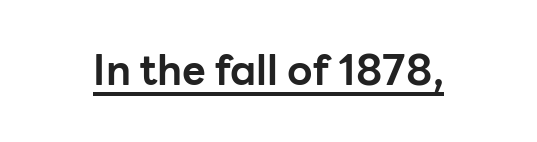
Q: Is the text bold? A: Yes.
Q: Is the text italic (slanted)? A: No, it is upright.
Q: Is the typeface a serif or a sans-serif typeface? A: Sans-serif.
Q: Is the text underlined? A: Yes.
Q: Is the spacing between letters normal or unusually wide? A: Normal.
Q: Width (condensed, normal, or wide)? A: Normal.
Q: Stroke contrast? A: Low.
Q: x-height? A: Medium.
Q: Monospaced? A: No.
